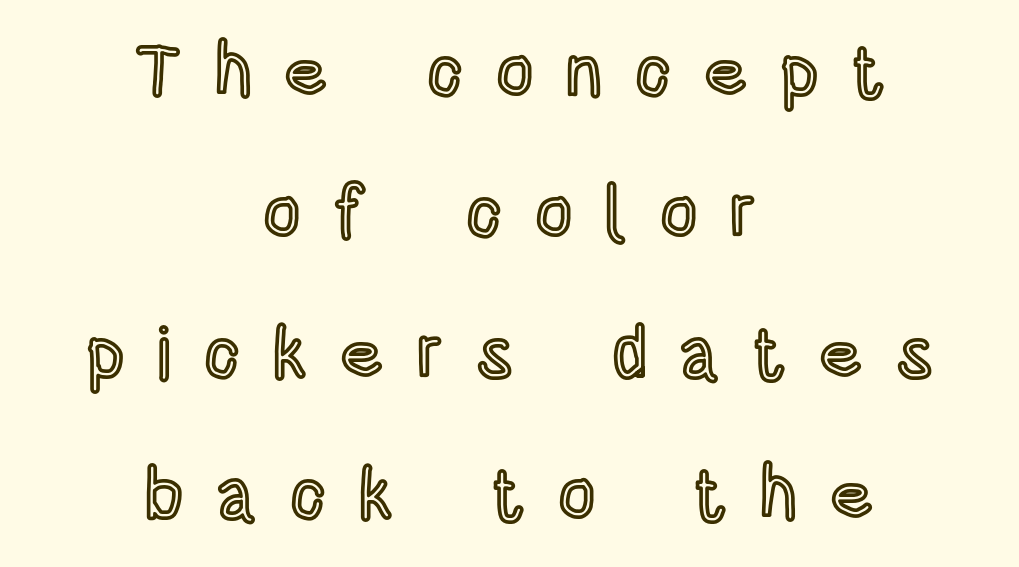
Tracking value appears strongly positive — letters spread wide. Quick note: interline space is abundant. Any mark beneath the type? The region is blank. Centered paragraph, ragged on both sides.
